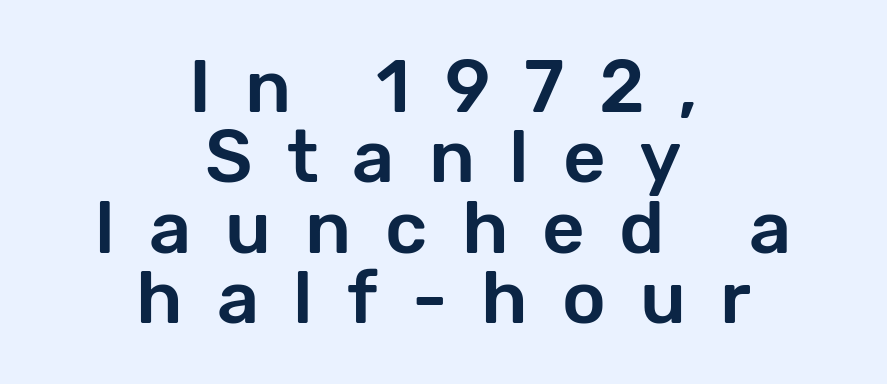
The image shows 74 px sans-serif type, upright; set centered, tight line spacing (0.95x), unusually wide letter spacing (+0.46 em), not underlined; low stroke contrast and a medium x-height.
